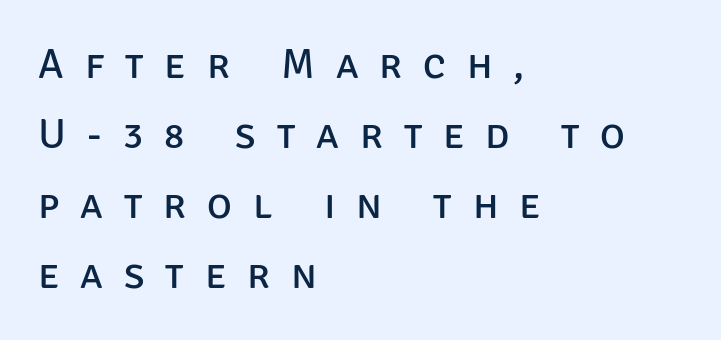
The image shows 42 px regular-weight sans-serif type, upright; set left-aligned, normal line spacing (1.67x), unusually wide letter spacing (+0.5 em), not underlined; low stroke contrast and a large x-height.
